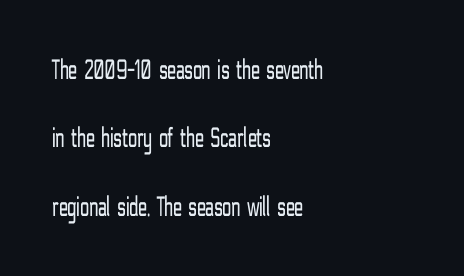
Q: Is the text bold? A: No.
Q: Is the text italic (slanted)? A: No, it is upright.
Q: Is the typeface a serif or a sans-serif typeface? A: Sans-serif.
Q: Is the text underlined? A: No.
Q: How is the paragraph aligned? A: Left-aligned.
Q: Is the spacing between letters normal or unusually wide? A: Normal.
Q: Is the spacing between lines tight, normal or loose? A: Loose.
Q: Width (condensed, normal, or wide)? A: Condensed.
Q: Stroke contrast? A: Low.
Q: x-height? A: Medium.
Q: Monospaced? A: No.
